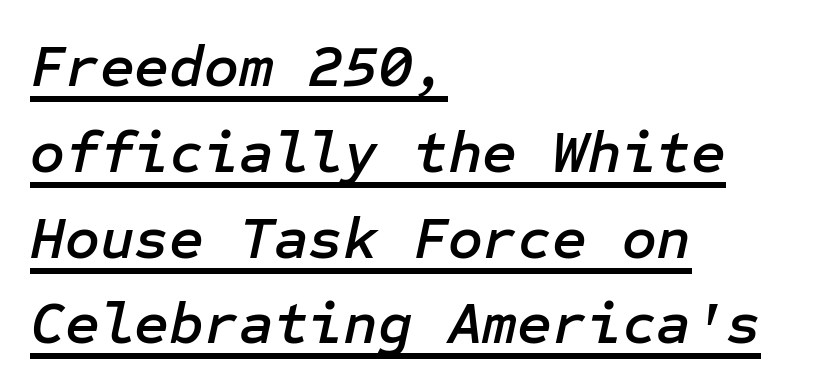
{"italic": "yes", "lean": "right", "slant_degrees": 12, "width": "normal", "stroke_contrast": "low", "x_height": "medium", "underline": "yes", "align": "left", "line_spacing": "normal", "line_spacing_ratio": 1.43, "letter_spacing": "normal", "letter_spacing_em": 0.0, "glyph_px": 60}
